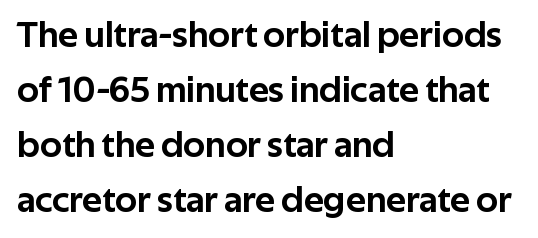
It's the straight-up-and-down kind of type. Interline gaps are of average width in this sample. Descenders hang freely into open space. In terms of letterform style, serifs are entirely absent.
